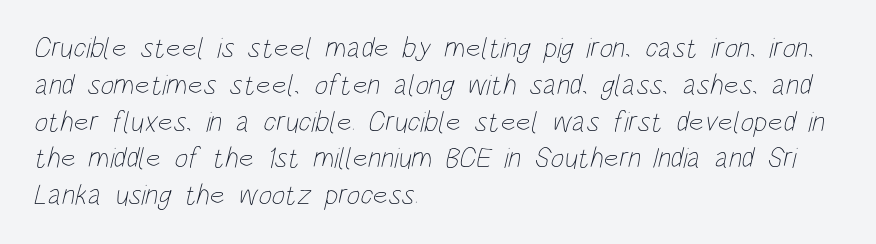
The image shows 29 px thin, condensed type; set left-aligned, normal line spacing (1.27x), normal letter spacing, not underlined; low stroke contrast and a large x-height.
